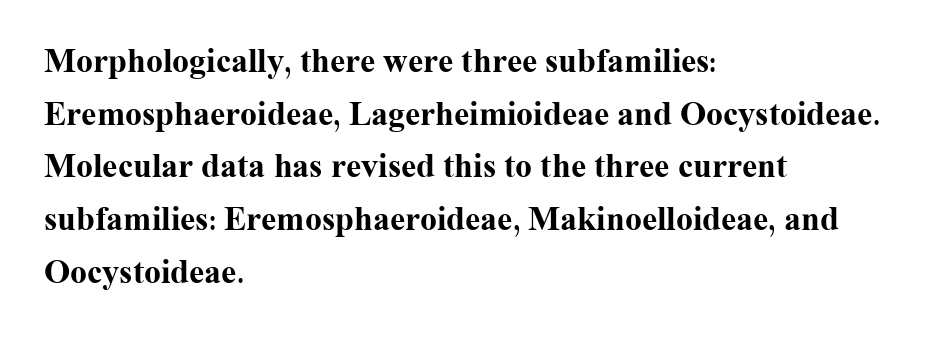
{"serif": "yes", "italic": "no", "bold": "yes", "weight": "bold", "width": "normal", "stroke_contrast": "medium", "x_height": "medium", "monospaced": "no", "underline": "no", "align": "left", "line_spacing": "normal", "line_spacing_ratio": 1.55, "letter_spacing": "normal", "letter_spacing_em": 0.0, "glyph_px": 34}
